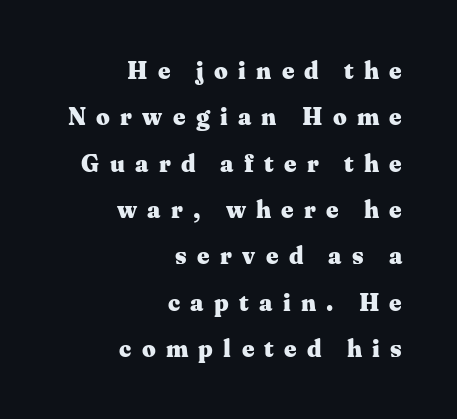
Q: Is the text bold? A: Yes.
Q: Is the text italic (slanted)? A: No, it is upright.
Q: Is the text underlined? A: No.
Q: How is the paragraph aligned? A: Right-aligned.
Q: Is the spacing between letters normal or unusually wide? A: Unusually wide.
Q: Is the spacing between lines tight, normal or loose? A: Loose.
